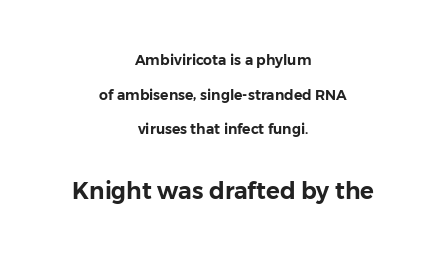
Is the block centered? Yes — each line is placed symmetrically about the middle. Ordinary non-slanted type is in use. Which chunk is bigger? The second one — the bottom block dwarfs the top. The type is set solid horizontally, with unmodified tracking. The lines are spread far apart with generous leading.
